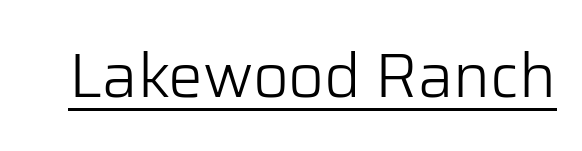
The image shows 62 px light sans-serif type, upright; set normal letter spacing, underlined; low stroke contrast and a medium x-height.
